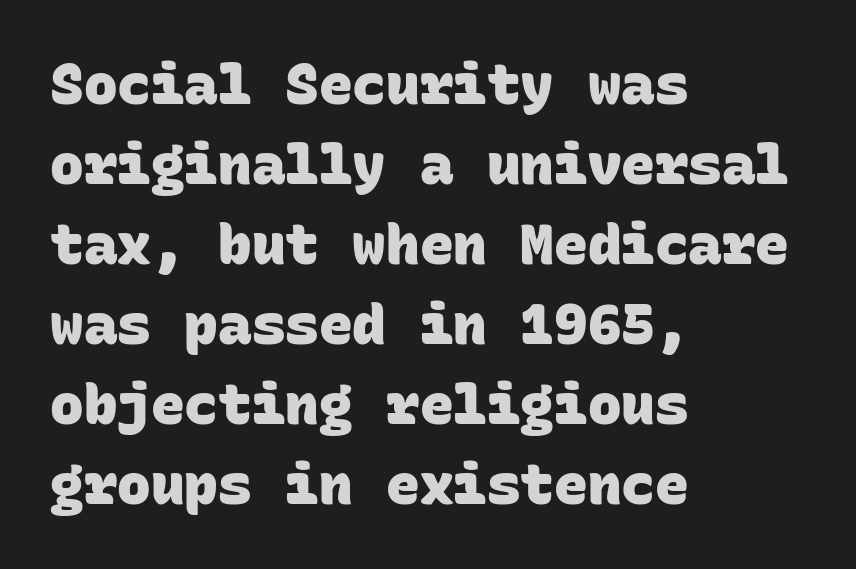
Q: Is the text bold? A: Yes.
Q: Is the typeface a serif or a sans-serif typeface? A: Sans-serif.
Q: Is the text underlined? A: No.
Q: How is the paragraph aligned? A: Left-aligned.
Q: Is the spacing between letters normal or unusually wide? A: Normal.
Q: Is the spacing between lines tight, normal or loose? A: Normal.
Q: Width (condensed, normal, or wide)? A: Normal.
Q: Stroke contrast? A: Low.
Q: x-height? A: Large.
Q: Monospaced? A: Yes.
